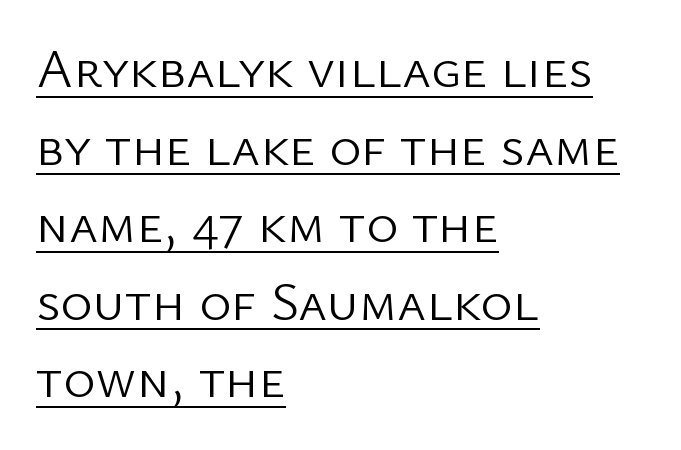
Q: Is the text bold? A: No.
Q: Is the text italic (slanted)? A: No, it is upright.
Q: Is the typeface a serif or a sans-serif typeface? A: Sans-serif.
Q: Is the text underlined? A: Yes.
Q: How is the paragraph aligned? A: Left-aligned.
Q: Is the spacing between letters normal or unusually wide? A: Normal.
Q: Is the spacing between lines tight, normal or loose? A: Normal.
Q: Width (condensed, normal, or wide)? A: Normal.
Q: Stroke contrast? A: Low.
Q: x-height? A: Medium.
Q: Monospaced? A: No.
